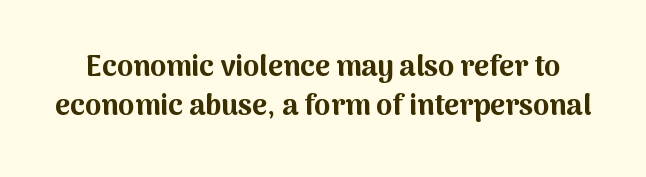
The face used here is proportionally spaced, like ordinary book or web type. Honestly, the row spacing looks completely unremarkable. A sans-serif font was chosen for this passage. Words appear dense and cohesive because spacing is normal. Weight: bold.
